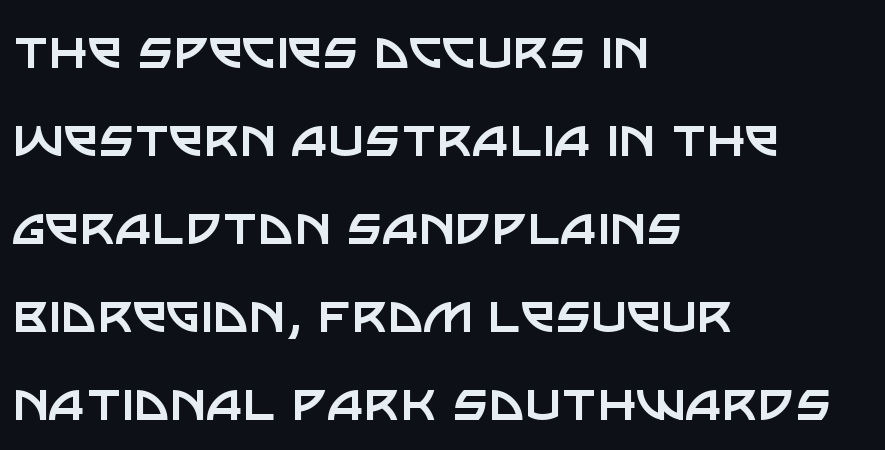
The image shows 62 px regular-weight sans-serif type, upright; set left-aligned, normal line spacing (1.42x), normal letter spacing, not underlined; low stroke contrast and a large x-height.
